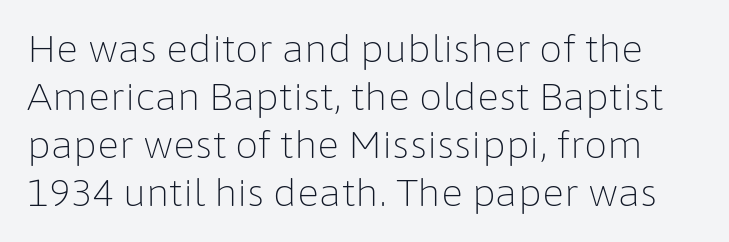
{"serif": "no", "italic": "no", "bold": "no", "weight": "light", "width": "normal", "stroke_contrast": "low", "x_height": "medium", "monospaced": "no", "underline": "no", "line_spacing": "normal", "line_spacing_ratio": 1.3, "letter_spacing": "normal", "letter_spacing_em": 0.0, "glyph_px": 37}
